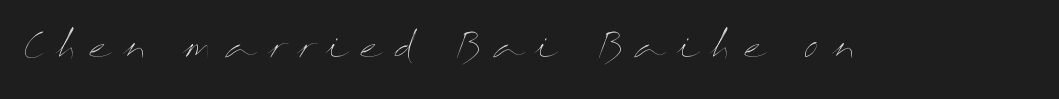
Q: Is the text bold? A: No.
Q: Is the text italic (slanted)? A: Yes.
Q: Is the text underlined? A: No.
Q: Is the spacing between letters normal or unusually wide? A: Unusually wide.
Q: Width (condensed, normal, or wide)? A: Wide.
Q: Stroke contrast? A: Medium.
Q: x-height? A: Medium.
Q: Monospaced? A: No.
